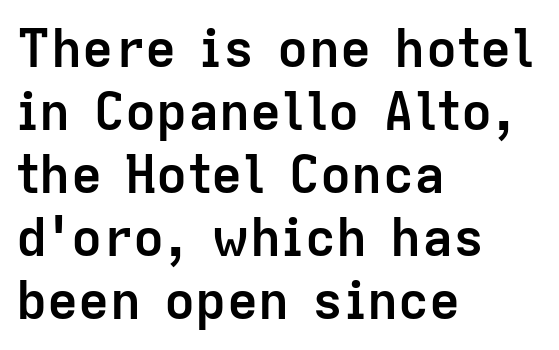
Default kerning and tracking; the words read as compact shapes. Proportional: the letters do not fall into vertical columns. This is roman type, the default non-slanted kind. The rag falls on the right side of this text block.
